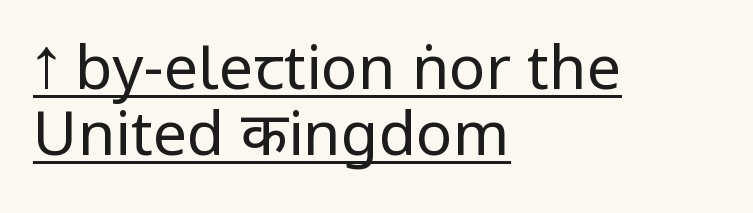
{"serif": "no", "italic": "no", "bold": "no", "weight": "regular", "width": "condensed", "stroke_contrast": "low", "x_height": "large", "monospaced": "no", "underline": "yes", "align": "left", "line_spacing": "tight", "line_spacing_ratio": 1.08, "letter_spacing": "normal", "letter_spacing_em": 0.0, "glyph_px": 61}
